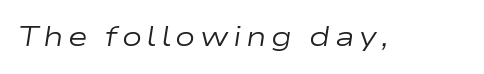
Q: Is the text bold? A: No.
Q: Is the text italic (slanted)? A: Yes, it leans right by about 9 degrees.
Q: Is the text underlined? A: No.
